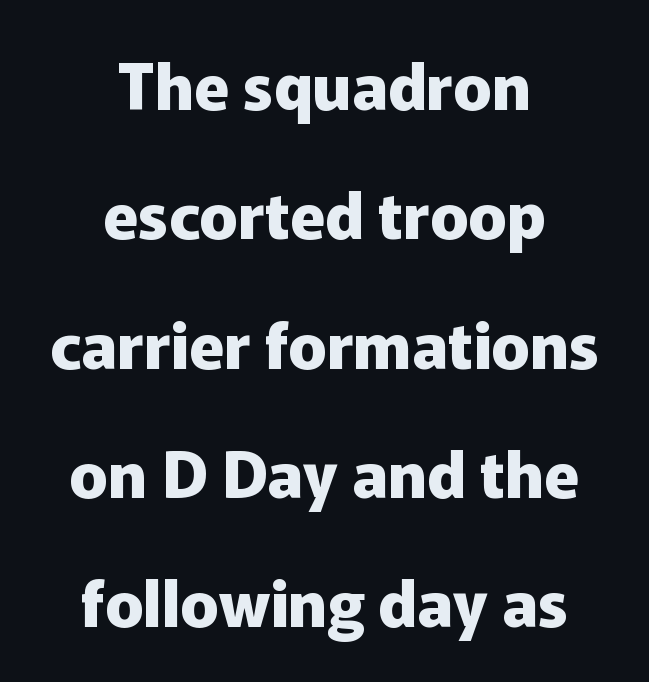
{"serif": "no", "italic": "no", "bold": "yes", "weight": "heavy", "width": "normal", "stroke_contrast": "low", "x_height": "medium", "monospaced": "no", "underline": "no", "align": "center", "line_spacing": "loose", "line_spacing_ratio": 2.02, "letter_spacing": "normal", "letter_spacing_em": 0.0, "glyph_px": 64}
